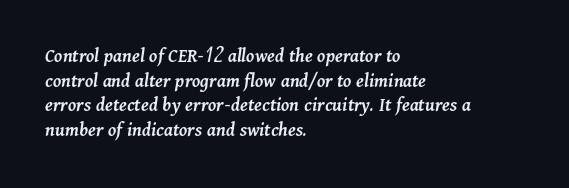
Q: Is the text bold? A: Semi-bold.
Q: Is the text italic (slanted)? A: Yes, it leans right by about 11 degrees.
Q: Is the text underlined? A: No.
Q: How is the paragraph aligned? A: Left-aligned.
Q: Is the spacing between letters normal or unusually wide? A: Normal.
